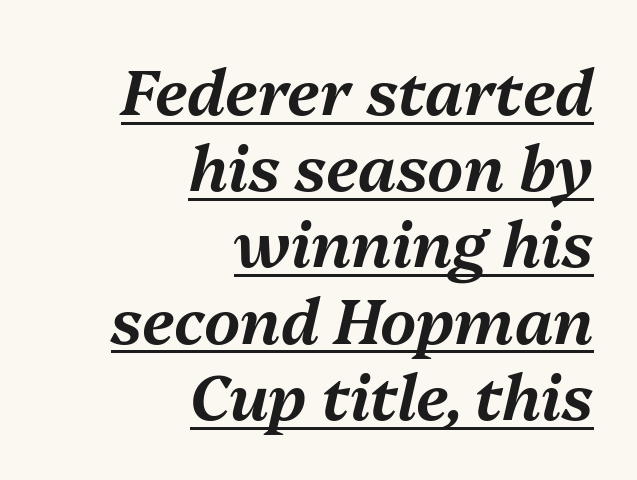
Is this a fixed-width face? No — the glyphs have proportional, varying widths. Looking at the ascenders, they clearly lean. This sample carries an underscore along the baseline area. The text block is weighted toward the right margin, trailing off unevenly leftward. No extra tracking has been applied to these lines.
